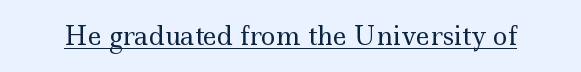
Q: Is the text bold? A: No.
Q: Is the text italic (slanted)? A: No, it is upright.
Q: Is the text underlined? A: Yes.
Q: Is the spacing between letters normal or unusually wide? A: Normal.
